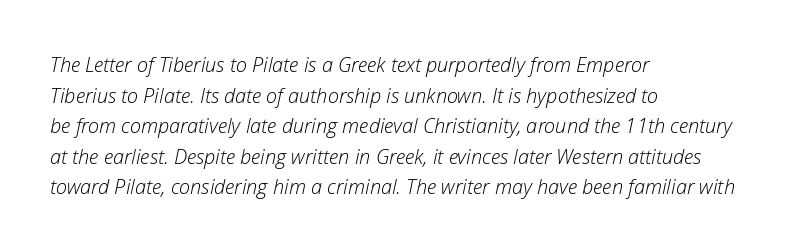
The image shows 20 px text type, italic (leaning right); set left-aligned, normal line spacing (1.53x), normal letter spacing, not underlined.
